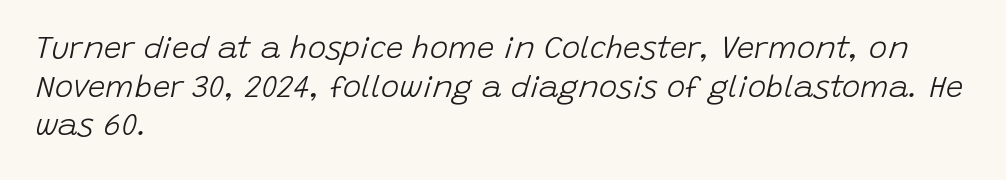
The designer left line spacing at the default. On a weight scale, this lands at 450 or below. Beneath every word, the page is bare. Note the varied advance widths — an 'i' is clearly narrower than an 'm'.
